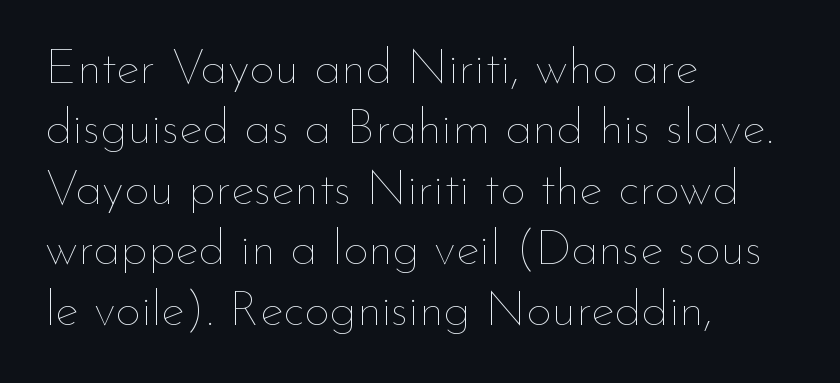
{"italic": "no", "bold": "no", "weight": "thin", "width": "normal", "stroke_contrast": "low", "x_height": "small", "monospaced": "no", "underline": "no", "align": "left", "line_spacing_ratio": 1.21, "letter_spacing": "normal", "letter_spacing_em": 0.0, "glyph_px": 50}
